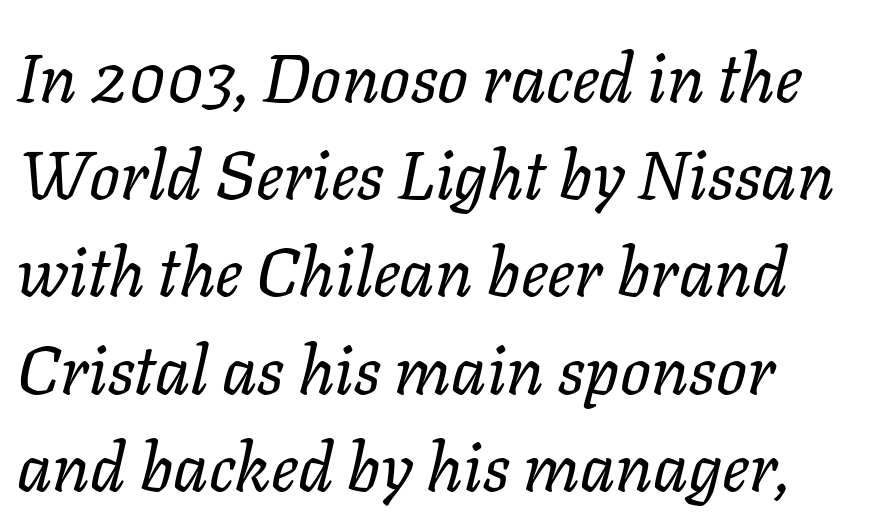
{"italic": "yes", "lean": "right", "slant_degrees": 11, "bold": "no", "weight": "regular", "width": "normal", "stroke_contrast": "low", "x_height": "medium", "monospaced": "no", "underline": "no", "align": "left", "line_spacing": "normal", "line_spacing_ratio": 1.43, "letter_spacing": "normal", "letter_spacing_em": 0.0, "glyph_px": 68}
